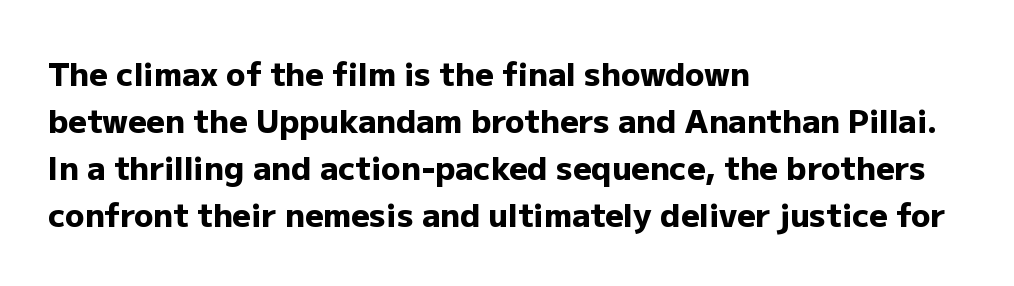
The image shows 32 px heavy sans-serif type, upright; set left-aligned, normal line spacing (1.47x), normal letter spacing, not underlined; low stroke contrast and a medium x-height.
